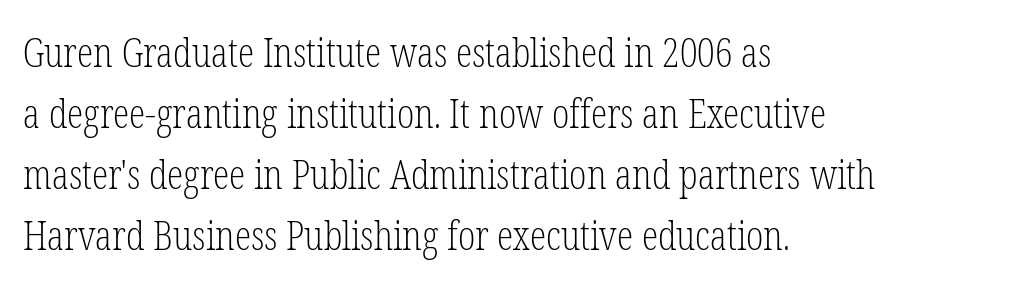
Think of a printed novel: that variable character pitch is what you see here. Compared with typical body copy, the letter spacing here is the same. Rule under the text: the space is simply empty. In terms of letterform style, serifs are clearly present. Weight class: somewhere from thin through regular. If you drew a line through each stem, it would be perfectly vertical.
